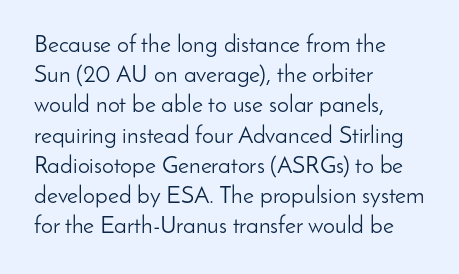
The weight would be labelled regular, book, light, or lighter still. Every stem runs plumb, perpendicular to the baseline. Descender tails drop into unmarked territory. One glance says typical: line gaps are just what's usual.
